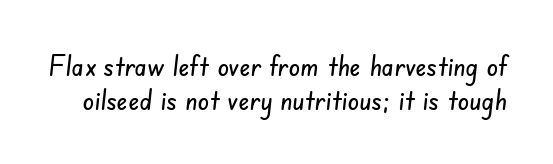
The designer went with a sans here, leaving each stem footless. This sample uses plain, unmodified letter spacing. The specimen omits any rule beneath the text block's lines. The letters advance in unequal steps, a hallmark of proportional type.
